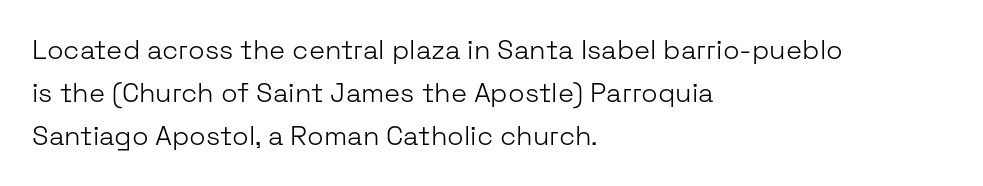
{"italic": "no", "bold": "no", "underline": "no", "align": "left", "line_spacing": "normal", "line_spacing_ratio": 1.6, "letter_spacing": "normal", "letter_spacing_em": 0.0, "glyph_px": 27}
